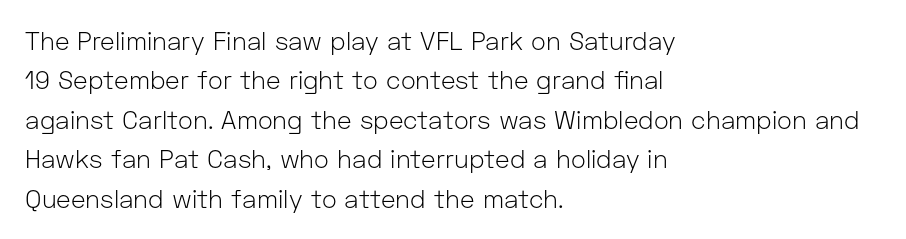
This block has exactly the height ordinary leading produces. Heft: none added — not bold. The face used here is rendered with its standard letterfit. Horizontally, the lines are justified to the leading edge only.
